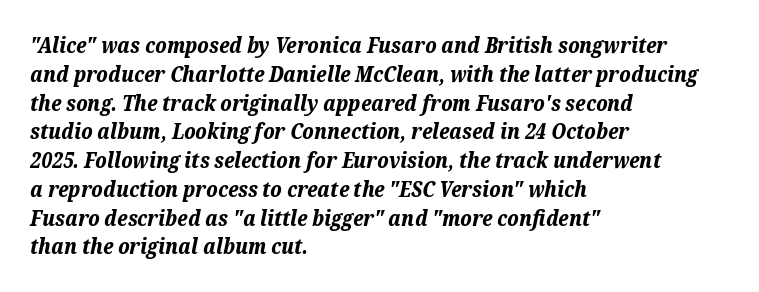
When letters slant like this, we call the style italic. In terms of letterspacing, this is plain default setting. The glyphs have the mass of a bold cut. Quick note: interline space is typical. Leftover space on each line is placed entirely after the last word.
